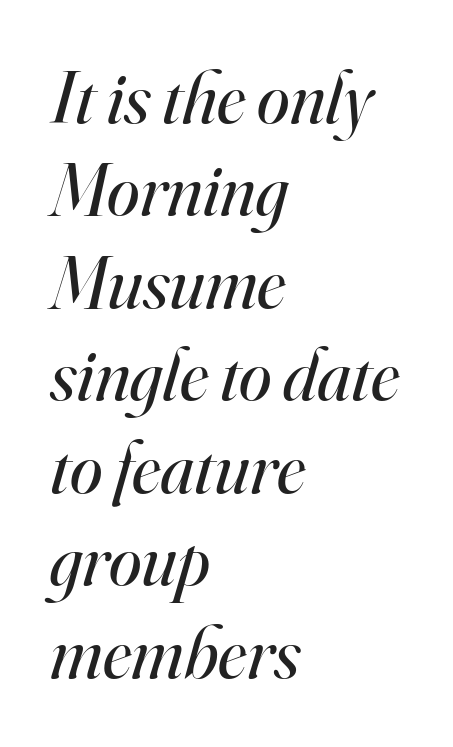
This sample has the flowing, uneven cadence of proportional lettering. Bold? No — there's no thickening of the strokes. Nothing unusual about the tracking: characters are spaced as the font intends. Compared with typical paragraphs, the rows here are spaced about the same.
